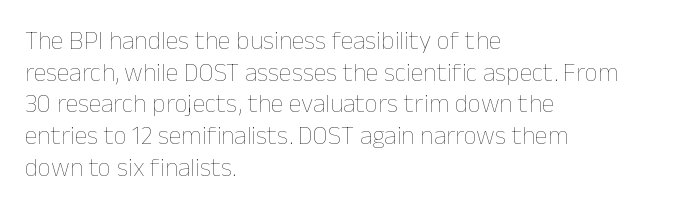
{"italic": "no", "bold": "no", "underline": "no", "align": "left", "line_spacing_ratio": 1.22, "letter_spacing": "normal", "letter_spacing_em": 0.0, "glyph_px": 26}
